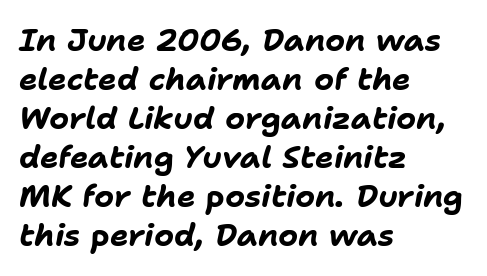
{"italic": "yes", "lean": "right", "slant_degrees": 11, "bold": "yes", "weight": "bold", "width": "normal", "stroke_contrast": "low", "x_height": "medium", "monospaced": "no", "underline": "no", "align": "left", "line_spacing": "normal", "line_spacing_ratio": 1.26, "letter_spacing": "normal", "letter_spacing_em": 0.0, "glyph_px": 31}
